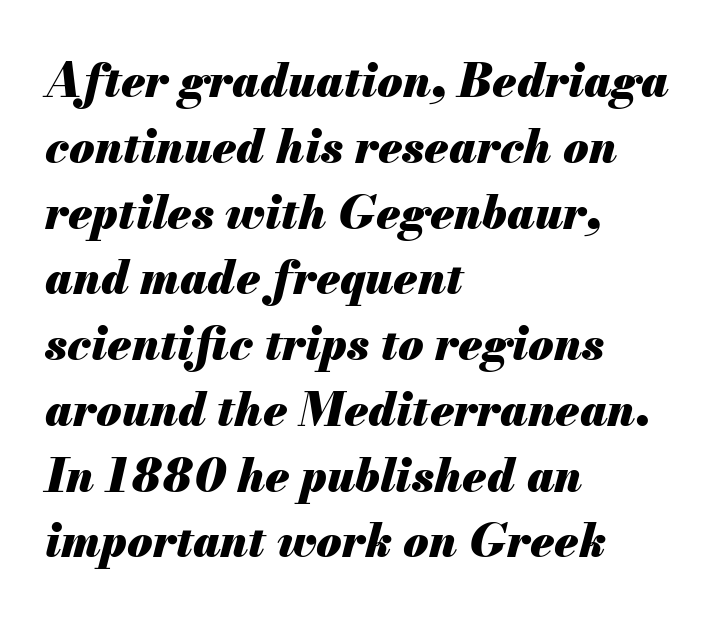
The image shows 46 px heavy type, italic (leaning right); set left-aligned, normal line spacing (1.43x), normal letter spacing, not underlined; medium stroke contrast and a small x-height.
